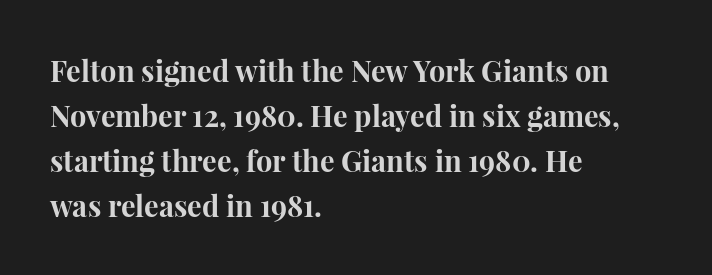
The image shows 29 px bold serif type, upright; set left-aligned, normal line spacing (1.55x), normal letter spacing, not underlined; high stroke contrast and a medium x-height.
